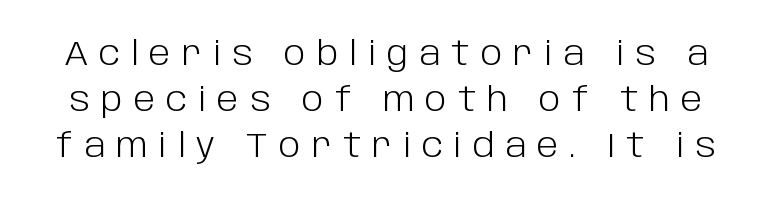
Q: Is the text bold? A: No.
Q: Is the text italic (slanted)? A: No, it is upright.
Q: Is the typeface a serif or a sans-serif typeface? A: Sans-serif.
Q: Is the text underlined? A: No.
Q: Is the spacing between letters normal or unusually wide? A: Unusually wide.
Q: Is the spacing between lines tight, normal or loose? A: Normal.
Q: Width (condensed, normal, or wide)? A: Normal.
Q: Stroke contrast? A: Low.
Q: x-height? A: Large.
Q: Monospaced? A: No.
